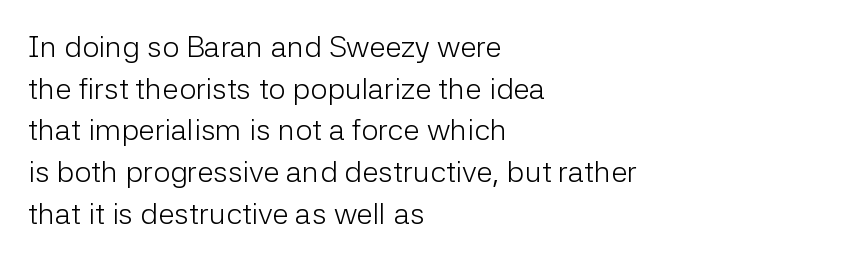
{"serif": "no", "italic": "no", "bold": "no", "weight": "light", "width": "normal", "stroke_contrast": "low", "x_height": "medium", "monospaced": "no", "underline": "no", "align": "left", "line_spacing": "normal", "line_spacing_ratio": 1.39, "letter_spacing": "normal", "letter_spacing_em": 0.0, "glyph_px": 30}
